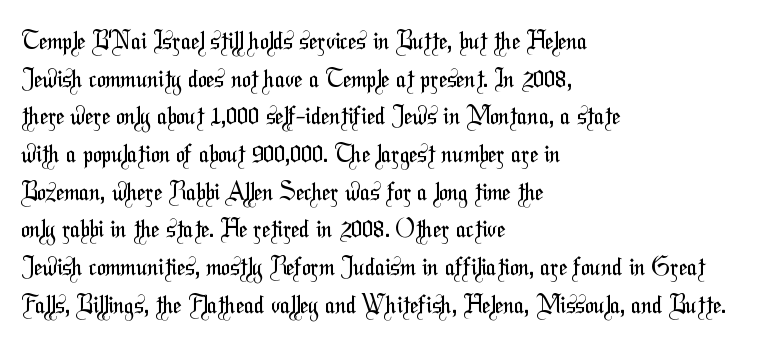
Q: Is the text bold? A: No.
Q: Is the text underlined? A: No.
Q: How is the paragraph aligned? A: Left-aligned.
Q: Is the spacing between letters normal or unusually wide? A: Normal.
Q: Is the spacing between lines tight, normal or loose? A: Normal.
